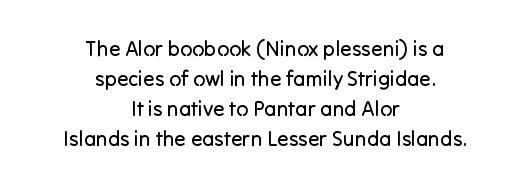
The image shows 21 px text type, upright; set centered, normal line spacing (1.43x), normal letter spacing, not underlined.
